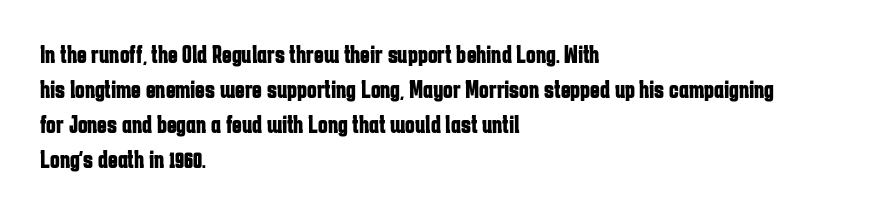
Spacing between characters is what you'd get straight out of the box. If you drew a line through each stem, it would be perfectly vertical. Which margin do the lines hug? The left one — the right edge is uneven. Leading: standard. Is the type bold? Yes — the strokes are clearly thick and heavy.
